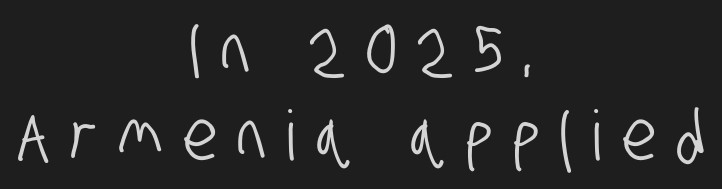
The image shows 69 px condensed sans-serif type; set centered, normal line spacing (1.25x), unusually wide letter spacing (+0.3 em), not underlined; low stroke contrast and a large x-height.
